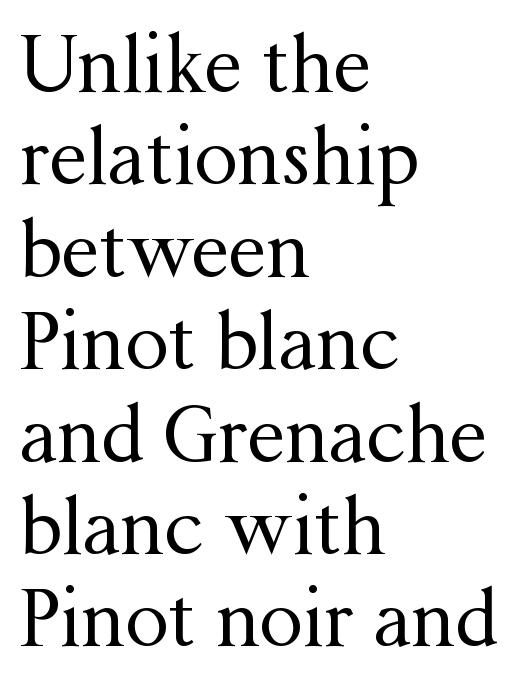
The image shows 77 px regular-weight serif type, upright; set left-aligned, line spacing 1.2x, normal letter spacing, not underlined; medium stroke contrast and a medium x-height.
